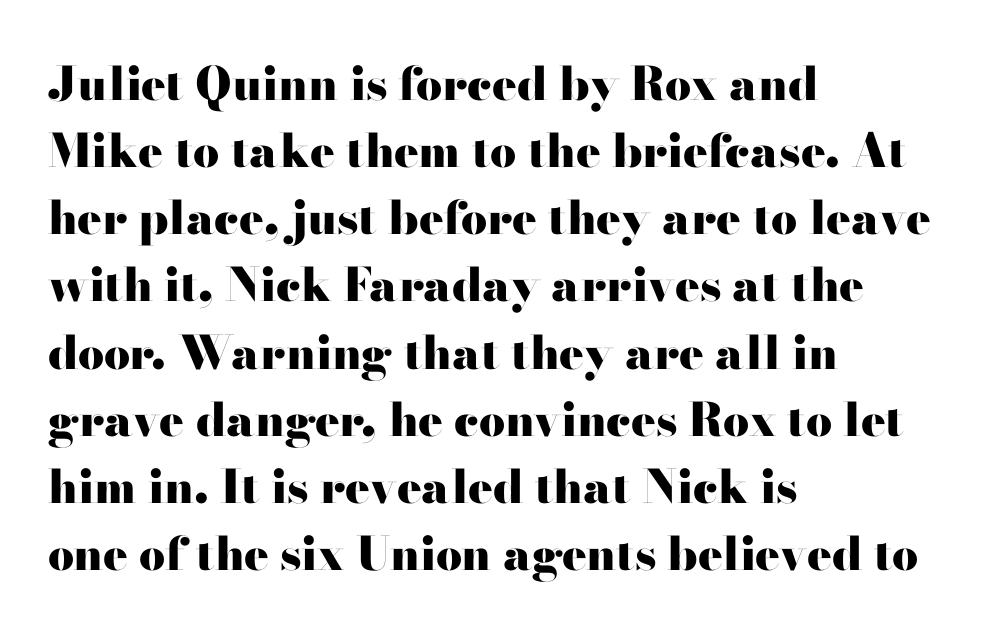
The image shows 46 px heavy, wide serif type, upright; set left-aligned, normal line spacing (1.46x), normal letter spacing, not underlined; high stroke contrast and a small x-height.
